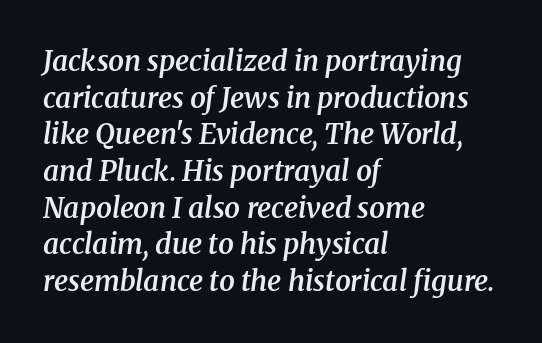
The image shows 28 px semibold serif type, italic (leaning right); set left-aligned, normal line spacing (1.31x), normal letter spacing, not underlined; medium stroke contrast and a medium x-height.
